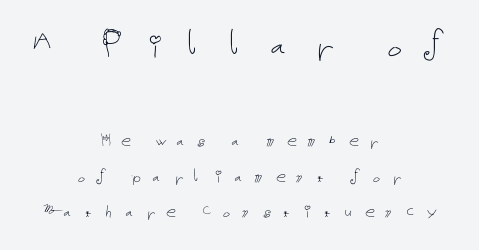
The image shows 41 px thin type, upright; set centered, line spacing 1.77x, unusually wide letter spacing (+0.46 em), not underlined; the first (top) block is 2.05x larger; low stroke contrast and a medium x-height.
